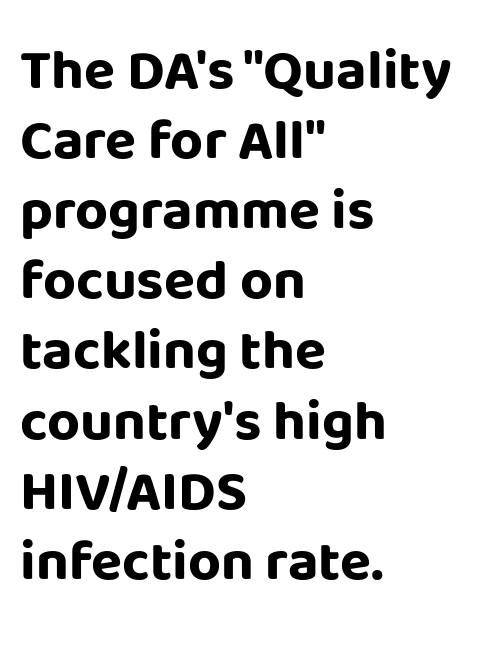
Q: Is the text bold? A: Yes.
Q: Is the text italic (slanted)? A: No, it is upright.
Q: Is the typeface a serif or a sans-serif typeface? A: Sans-serif.
Q: Is the text underlined? A: No.
Q: How is the paragraph aligned? A: Left-aligned.
Q: Is the spacing between letters normal or unusually wide? A: Normal.
Q: Width (condensed, normal, or wide)? A: Normal.
Q: Stroke contrast? A: Low.
Q: x-height? A: Large.
Q: Monospaced? A: No.
